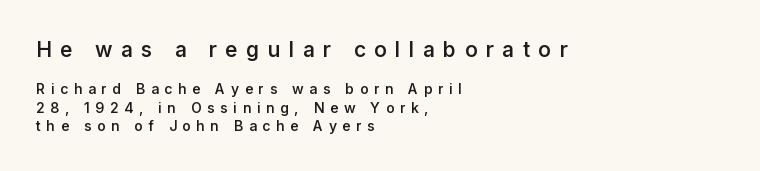
Q: Is the text bold? A: Semi-bold.
Q: Is the text italic (slanted)? A: No, it is upright.
Q: Is the text underlined? A: No.
Q: How is the paragraph aligned? A: Left-aligned.
Q: Is the spacing between letters normal or unusually wide? A: Unusually wide.
Q: Is the spacing between lines tight, normal or loose? A: Normal.
Q: Which block of text is set in a larger size, the first (top) or the second (bottom)? A: The first (top) one.
